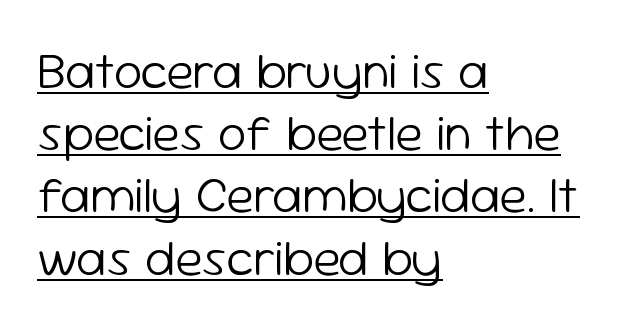
No chunkiness to these letters — they're not bold. Type style note: lacks serifs. Each line of the rendering has a horizontal stroke beneath the glyphs. Visually the block forms a straight wall on the left and a jagged coastline on the right.
